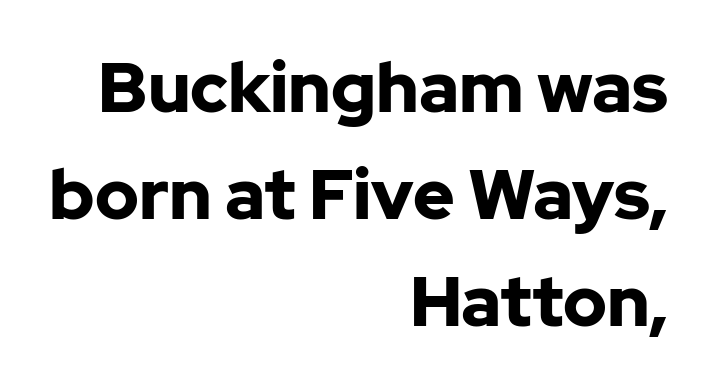
The image shows 70 px bold sans-serif type, upright; set right-aligned, normal line spacing (1.53x), normal letter spacing, not underlined; low stroke contrast and a medium x-height.
